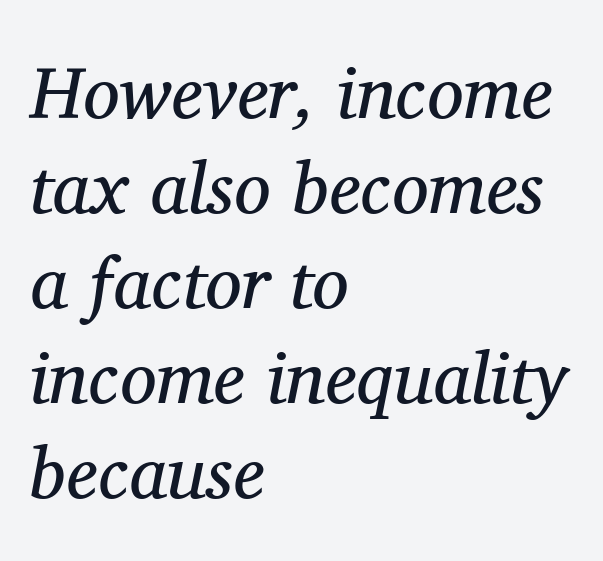
Notice how the stems are inclined rather than vertical — that's the hallmark of italics. Do the characters align in a grid? No, the font is proportional. This sample is left-justified, so line endings fall wherever the words run out. Is this a sans? No — the strokes have serifs.
